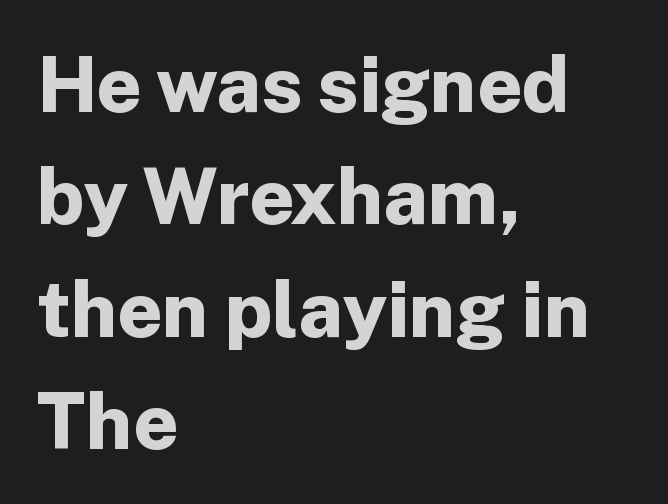
{"serif": "no", "italic": "no", "bold": "yes", "weight": "bold", "width": "normal", "stroke_contrast": "low", "x_height": "medium", "monospaced": "no", "underline": "no", "align": "left", "line_spacing": "normal", "line_spacing_ratio": 1.44, "letter_spacing": "normal", "letter_spacing_em": 0.0, "glyph_px": 78}
